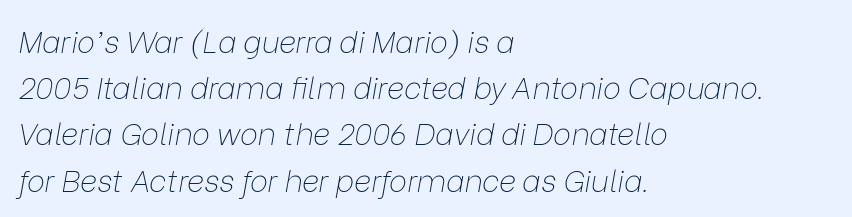
Rows of type keep a routine distance in the vertical direction. A typesetter would call this zero additional tracking. A quiet, ordinary-to-light weight characterises the typeface. Varying glyph widths throughout — classic text-font behaviour. The typesetter chose a ragged-right arrangement here. The baseline area is clear.
